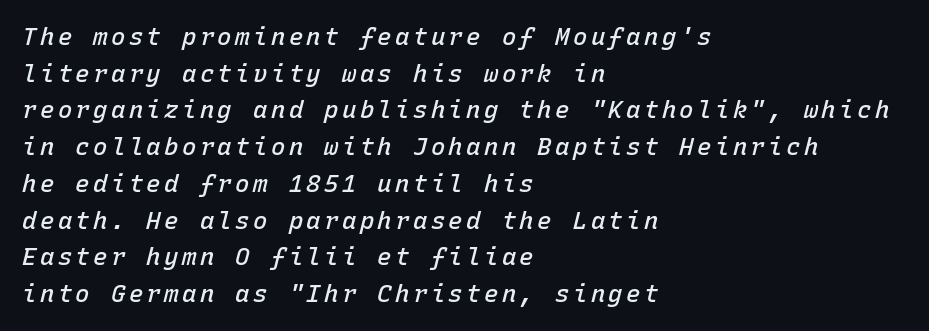
{"italic": "yes", "lean": "right", "slant_degrees": 15, "bold": "semi", "underline": "no", "align": "left", "line_spacing": "normal", "line_spacing_ratio": 1.53, "glyph_px": 24}
